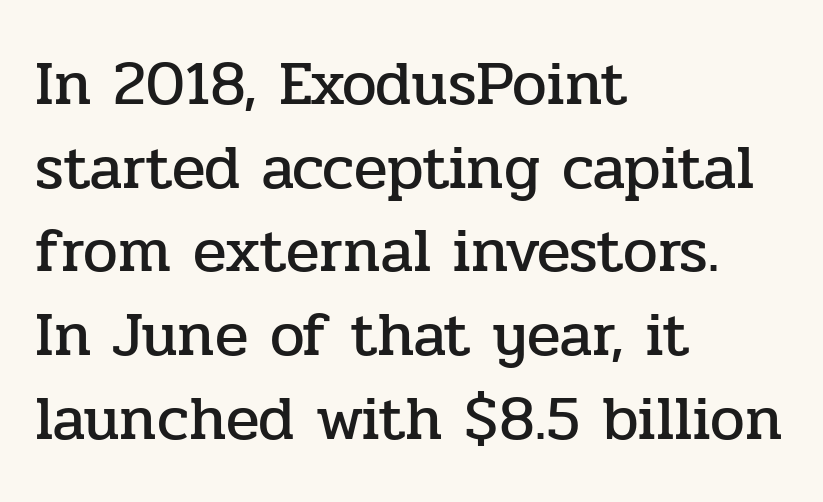
The image shows 62 px serif type, upright; set left-aligned, normal line spacing (1.35x), normal letter spacing, not underlined; low stroke contrast and a medium x-height.
